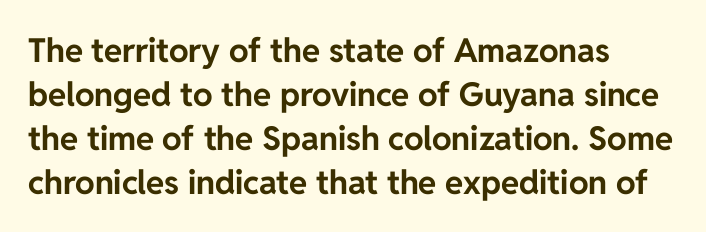
{"serif": "no", "italic": "no", "bold": "yes", "weight": "bold", "width": "normal", "stroke_contrast": "low", "x_height": "medium", "monospaced": "no", "underline": "no", "align": "left", "line_spacing": "normal", "line_spacing_ratio": 1.33, "letter_spacing": "normal", "letter_spacing_em": 0.0, "glyph_px": 33}
